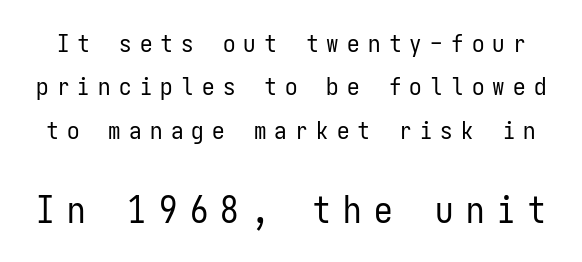
{"serif": "no", "italic": "no", "bold": "no", "weight": "regular", "width": "condensed", "stroke_contrast": "low", "x_height": "medium", "monospaced": "yes", "underline": "no", "line_spacing_ratio": 1.74, "letter_spacing": "wide", "letter_spacing_em": 0.33, "larger_block": "second", "size_ratio": 1.48, "glyph_px": 37}
